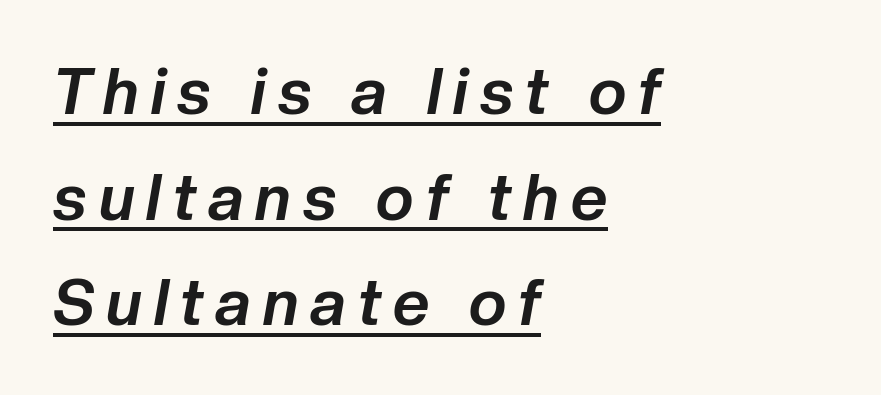
The image shows 64 px bold type, italic (leaning right); set left-aligned, normal line spacing (1.65x), underlined; low stroke contrast and a medium x-height.
